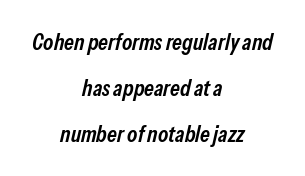
The image shows 23 px text type, italic (leaning right); set centered, loose line spacing (2.01x), normal letter spacing, not underlined.
